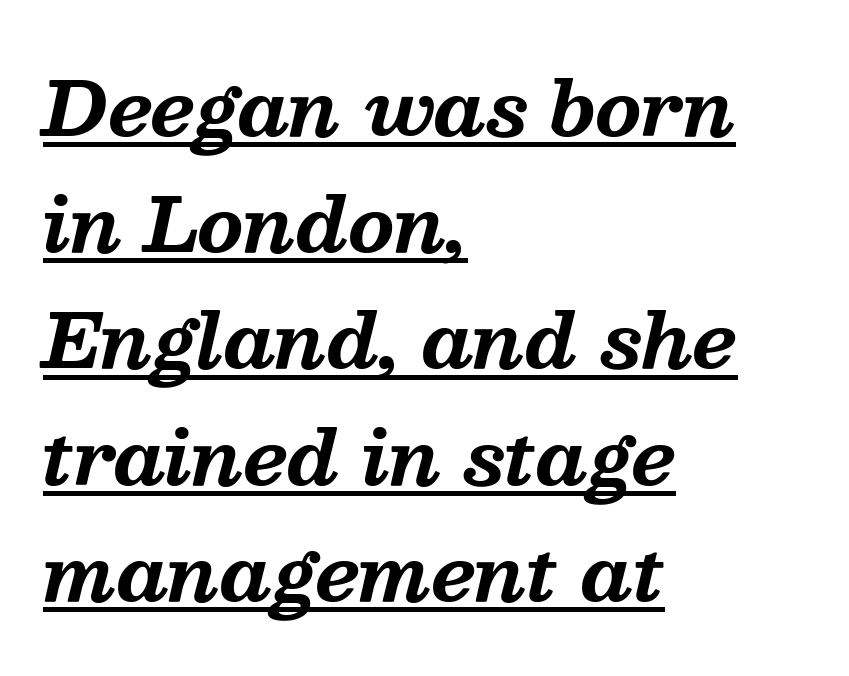
Examine the stroke ends and you'll spot serifs. A student would call this left alignment; a typographer would say flush left, rag right. Characters follow at the spacing the type designer built in. Each letter keeps its own natural width here, so spacing adapts to shape.
